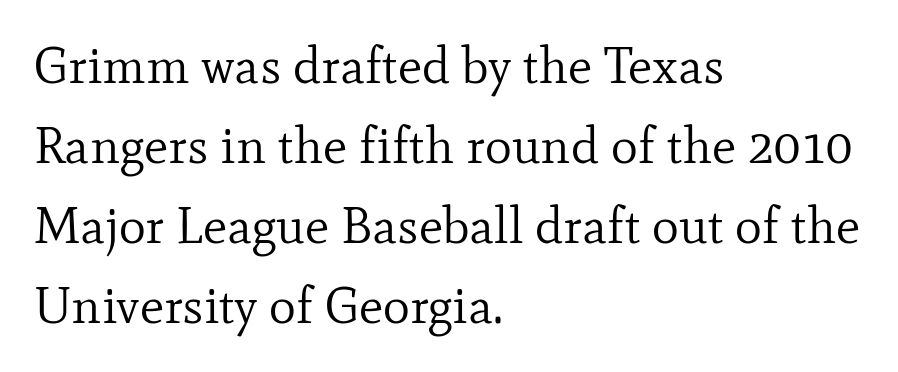
{"serif": "yes", "italic": "no", "bold": "no", "weight": "regular", "width": "normal", "stroke_contrast": "low", "x_height": "small", "monospaced": "no", "underline": "no", "align": "left", "line_spacing": "normal", "line_spacing_ratio": 1.57, "letter_spacing": "normal", "letter_spacing_em": 0.0, "glyph_px": 51}
